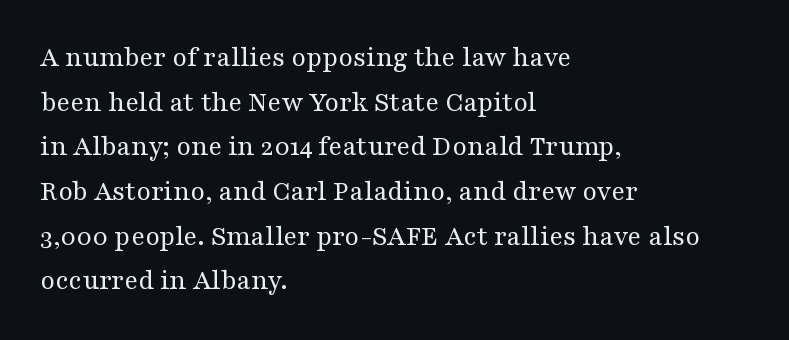
{"serif": "yes", "italic": "no", "bold": "no", "weight": "regular", "width": "wide", "stroke_contrast": "medium", "x_height": "medium", "monospaced": "no", "underline": "no", "align": "left", "line_spacing": "normal", "line_spacing_ratio": 1.54, "letter_spacing": "normal", "letter_spacing_em": 0.0, "glyph_px": 29}
